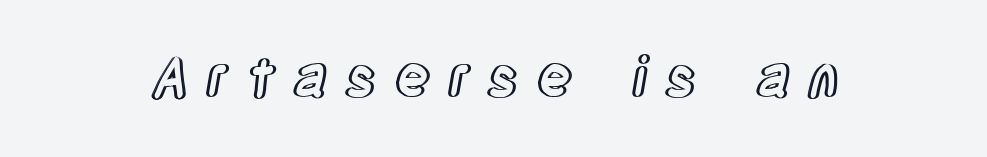
Characters follow at a spacing far wider than the type designer built in. You could not count columns in this text — the font is proportionally spaced. The gap between lines stays unmarked.
